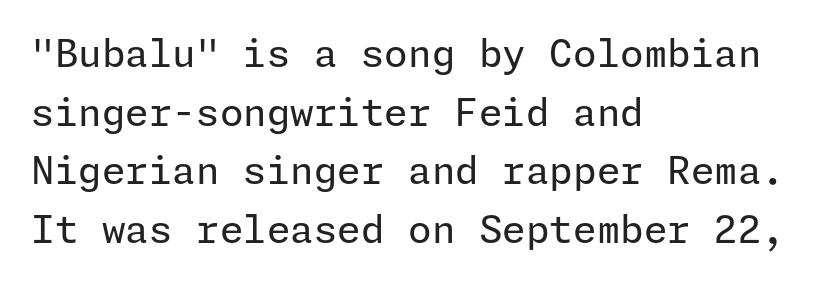
The image shows 38 px regular-weight sans-serif type, upright; set left-aligned, normal line spacing (1.54x), normal letter spacing, not underlined; low stroke contrast and a medium x-height.
